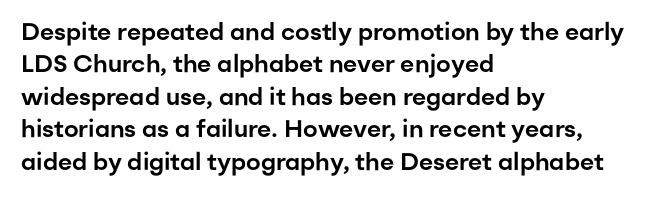
Q: Is the text italic (slanted)? A: No, it is upright.
Q: Is the text underlined? A: No.
Q: How is the paragraph aligned? A: Left-aligned.
Q: Is the spacing between letters normal or unusually wide? A: Normal.
Q: Is the spacing between lines tight, normal or loose? A: Normal.
